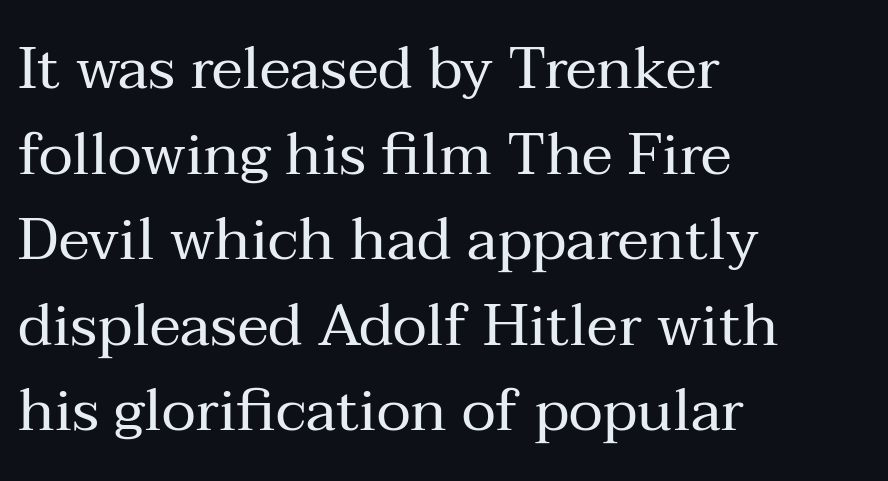
Q: Is the text bold? A: No.
Q: Is the text italic (slanted)? A: No, it is upright.
Q: Is the typeface a serif or a sans-serif typeface? A: Serif.
Q: Is the text underlined? A: No.
Q: How is the paragraph aligned? A: Left-aligned.
Q: Is the spacing between letters normal or unusually wide? A: Normal.
Q: Is the spacing between lines tight, normal or loose? A: Normal.
Q: Width (condensed, normal, or wide)? A: Normal.
Q: Stroke contrast? A: Medium.
Q: x-height? A: Medium.
Q: Monospaced? A: No.
